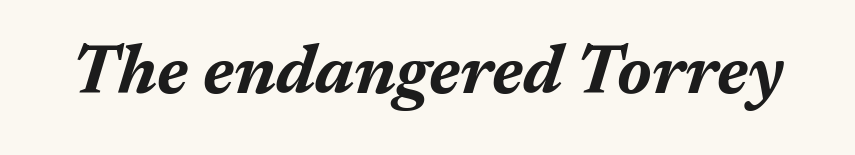
The image shows 68 px bold type, italic (leaning right); set normal letter spacing, not underlined; medium stroke contrast and a medium x-height.
